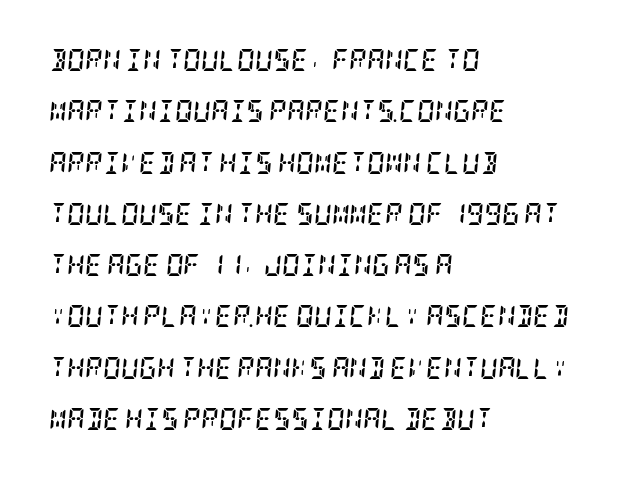
Q: Is the text bold? A: Yes.
Q: Is the text italic (slanted)? A: Yes, it leans right by about 5 degrees.
Q: Is the text underlined? A: No.
Q: How is the paragraph aligned? A: Left-aligned.
Q: Is the spacing between letters normal or unusually wide? A: Normal.
Q: Is the spacing between lines tight, normal or loose? A: Loose.
